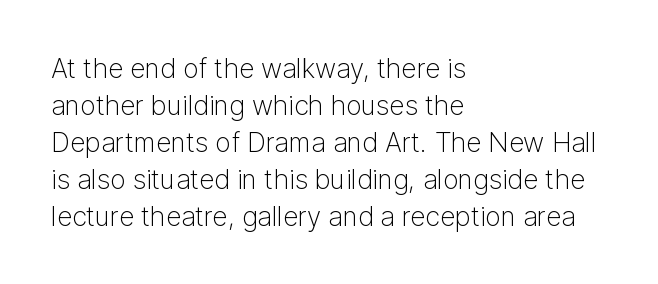
Reading down the block, your eye returns to a fixed left position each line. Tall strokes in this sample are plumb rather than angled. The rendering uses a moderate line-height, typical for paragraphs. This is not heavy type; no bold has been used. Any mark beneath the type? The region is blank. Each word holds together tightly as a unit, with standard inter-letter gaps.
